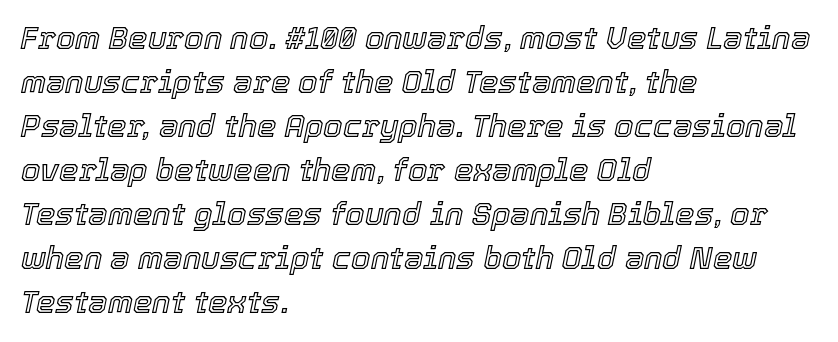
The image shows 31 px text type, italic (leaning right); set left-aligned, normal line spacing (1.42x), normal letter spacing, not underlined; a medium x-height.
